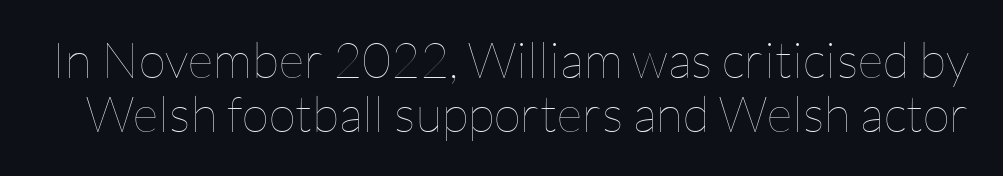
{"italic": "no", "bold": "no", "weight": "thin", "width": "normal", "stroke_contrast": "low", "x_height": "medium", "monospaced": "no", "underline": "no", "line_spacing": "tight", "line_spacing_ratio": 1.08, "letter_spacing": "normal", "letter_spacing_em": 0.0, "glyph_px": 50}
